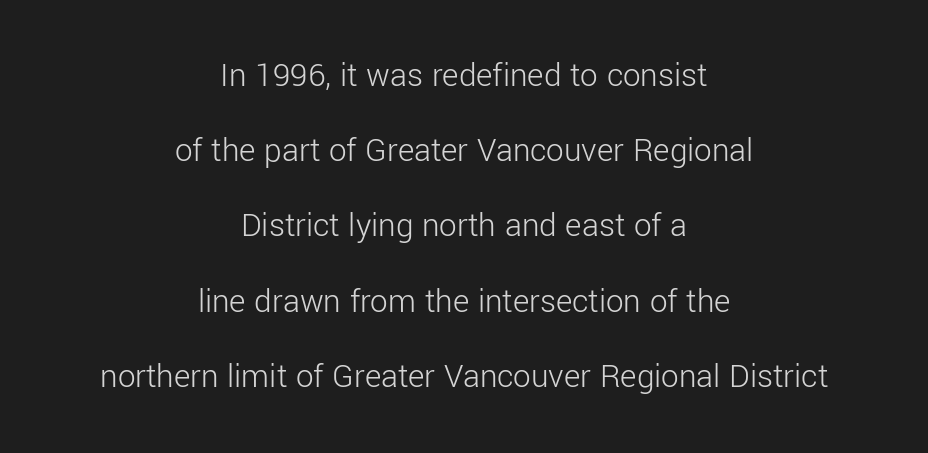
Q: Is the text bold? A: No.
Q: Is the text italic (slanted)? A: No, it is upright.
Q: Is the typeface a serif or a sans-serif typeface? A: Sans-serif.
Q: Is the text underlined? A: No.
Q: How is the paragraph aligned? A: Centered.
Q: Is the spacing between letters normal or unusually wide? A: Normal.
Q: Is the spacing between lines tight, normal or loose? A: Loose.
Q: Width (condensed, normal, or wide)? A: Normal.
Q: Stroke contrast? A: Low.
Q: x-height? A: Medium.
Q: Monospaced? A: No.
